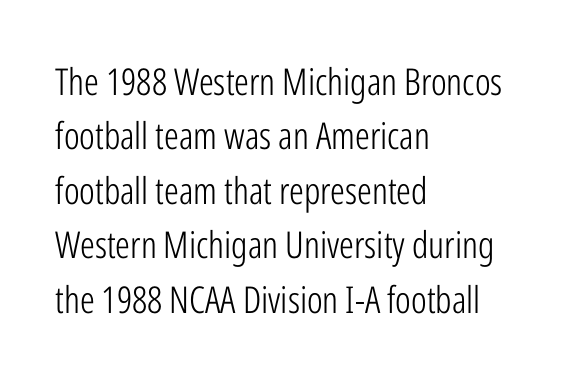
{"serif": "no", "italic": "no", "bold": "no", "weight": "light", "width": "condensed", "stroke_contrast": "low", "x_height": "medium", "monospaced": "no", "underline": "no", "align": "left", "line_spacing": "normal", "line_spacing_ratio": 1.47, "letter_spacing": "normal", "letter_spacing_em": 0.0, "glyph_px": 37}
